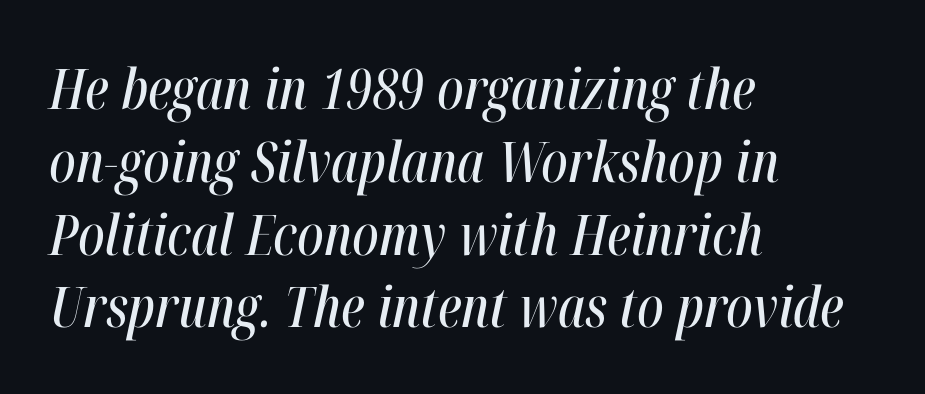
The image shows 56 px condensed type, italic (leaning right); set left-aligned, normal line spacing (1.3x), normal letter spacing, not underlined; high stroke contrast and a medium x-height.
